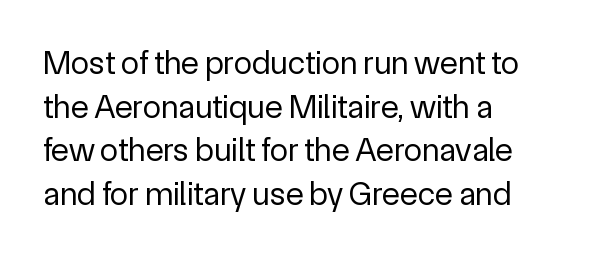
Q: Is the text bold? A: No.
Q: Is the text italic (slanted)? A: No, it is upright.
Q: Is the typeface a serif or a sans-serif typeface? A: Sans-serif.
Q: Is the text underlined? A: No.
Q: How is the paragraph aligned? A: Left-aligned.
Q: Is the spacing between letters normal or unusually wide? A: Normal.
Q: Is the spacing between lines tight, normal or loose? A: Normal.
Q: Width (condensed, normal, or wide)? A: Normal.
Q: x-height? A: Medium.
Q: Monospaced? A: No.
